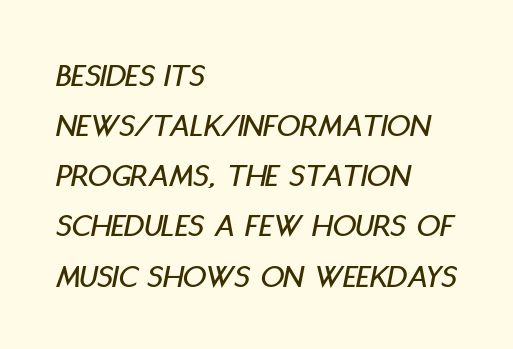
Inter-character spacing is left at the font's built-in metrics. One glance says typical: line gaps are just what's usual. The rendering anchors every line to the left-hand side. Tall strokes in this sample are angled rather than plumb. Bare-footed words on every line.
